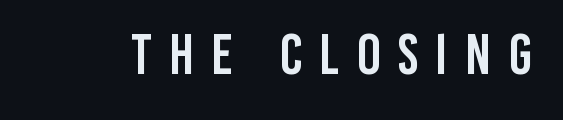
The image shows 57 px condensed sans-serif type, upright; set unusually wide letter spacing (+0.3 em), not underlined; low stroke contrast and a large x-height.
